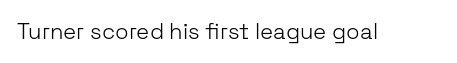
Q: Is the text bold? A: No.
Q: Is the text italic (slanted)? A: No, it is upright.
Q: Is the text underlined? A: No.
Q: Is the spacing between letters normal or unusually wide? A: Normal.
